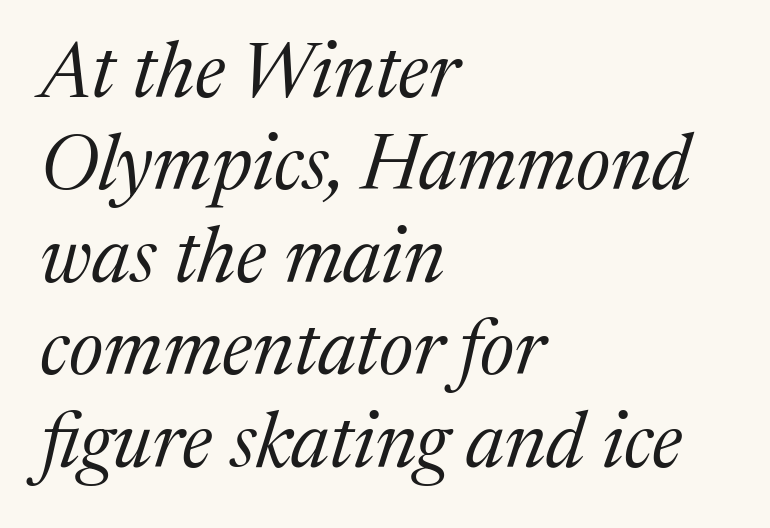
The image shows 77 px regular-weight serif type, italic (leaning right); set left-aligned, line spacing 1.2x, normal letter spacing, not underlined; medium stroke contrast and a medium x-height.
